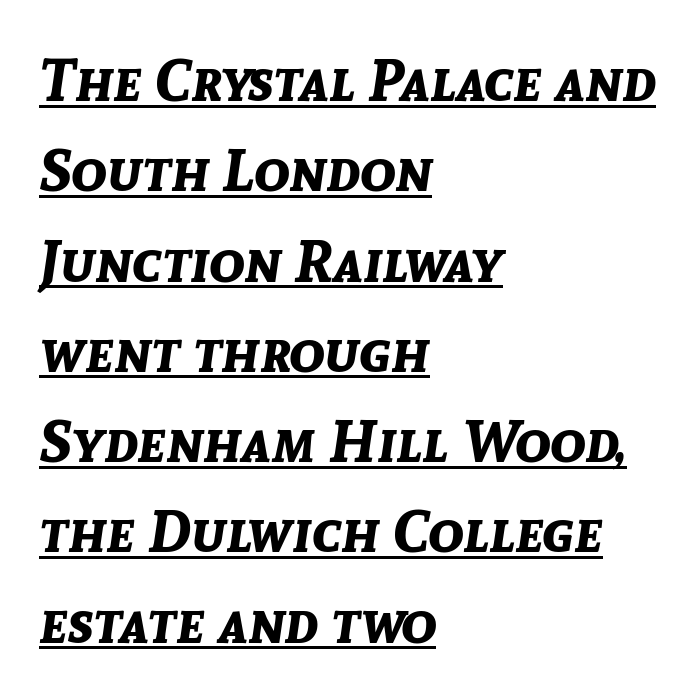
{"italic": "yes", "lean": "right", "slant_degrees": 8, "bold": "yes", "weight": "bold", "width": "normal", "stroke_contrast": "low", "x_height": "medium", "monospaced": "no", "underline": "yes", "align": "left", "line_spacing": "normal", "line_spacing_ratio": 1.53, "letter_spacing": "normal", "letter_spacing_em": 0.0, "glyph_px": 59}
